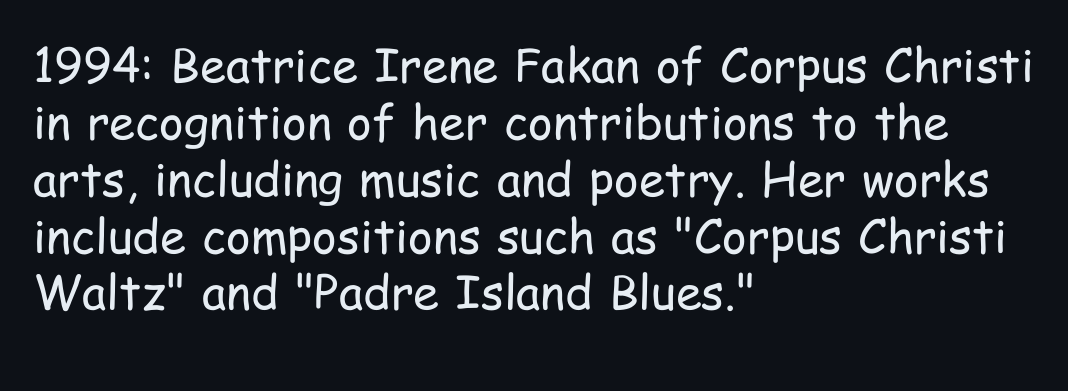
Note the varied advance widths — an 'i' is clearly narrower than an 'm'. No italicization has been applied; the sample stays upright. Letters have the restrained weight of plain body copy at most. Any mark beneath the type? The region is blank. Grotesque or geometric, the face here clearly has no serifs. Horizontal alignment here is leftward, the default for most running prose.
